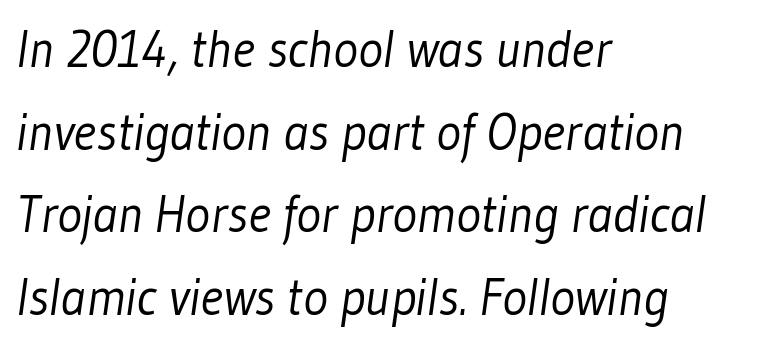
The image shows 52 px light, condensed sans-serif type; set left-aligned, normal line spacing (1.59x), normal letter spacing, not underlined; low stroke contrast and a medium x-height.
